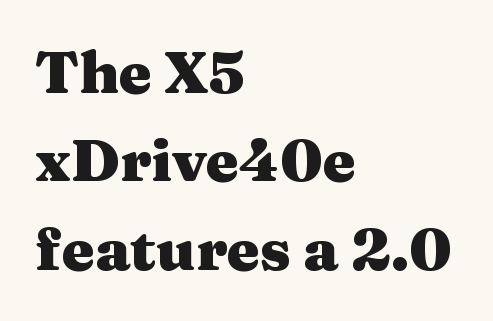
Notice how descenders clear the ascenders below comfortably — that's standard leading. Just letters on the line, the space beneath them empty. Layout note: lines flush left. The designer went with a serif here, giving each stem small feet. Here the glyphs are tracked normally, forming tight word shapes.
